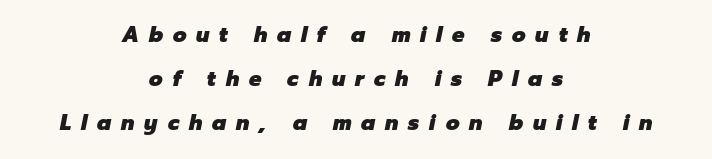
Q: Is the text bold? A: Yes.
Q: Is the text italic (slanted)? A: Yes, it leans right by about 12 degrees.
Q: Is the text underlined? A: No.
Q: How is the paragraph aligned? A: Centered.
Q: Is the spacing between letters normal or unusually wide? A: Unusually wide.
Q: Is the spacing between lines tight, normal or loose? A: Loose.
